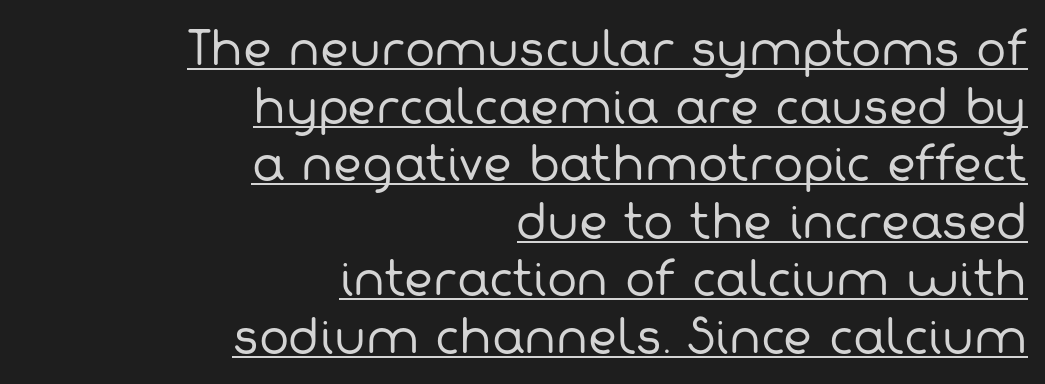
The image shows 45 px regular-weight sans-serif type; set right-aligned, normal line spacing (1.28x), normal letter spacing, underlined; low stroke contrast and a medium x-height.
